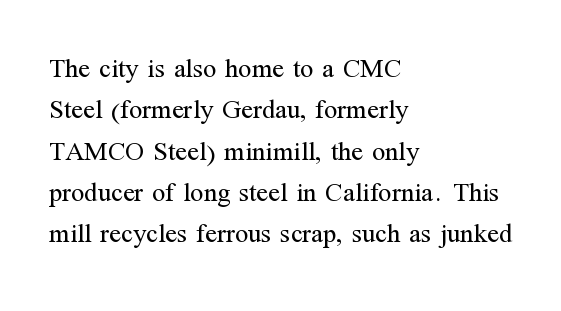
In terms of leading, this rendering sits right in the middle. The lettering stays uniformly vertical, giving the passage a roman look. Decoration check: the copy has no underline. The passage shown is not bold in any degree. How are the letters spaced? Ordinarily, with no added tracking.
